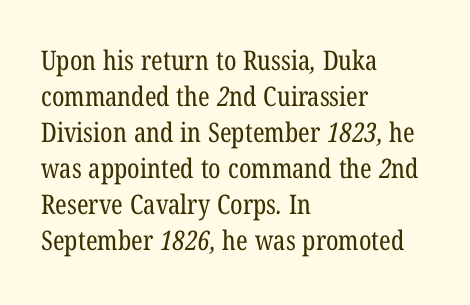
{"bold": "no", "underline": "no", "align": "left", "line_spacing": "normal", "line_spacing_ratio": 1.33, "letter_spacing": "normal", "letter_spacing_em": 0.0, "glyph_px": 27}
